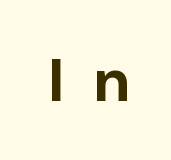
Do the characters align in a grid? No, the font is proportional. The designer went with a sans here, leaving each stem footless. What weight is shown? A full bold with thick strokes. Descender tails drop into unmarked territory. Substantial extra tracking has been applied to these lines.
